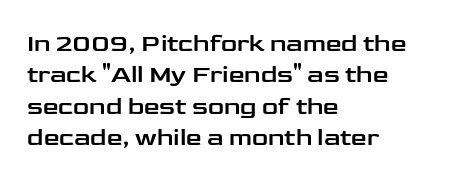
The space directly below the letters is spotless. Whoever set this chose a conventional vertical rhythm. The typesetter chose a ragged-right arrangement here. Posture: straight, roman, zero tilt. Standard letterfit; no display-style spreading of the glyphs.
